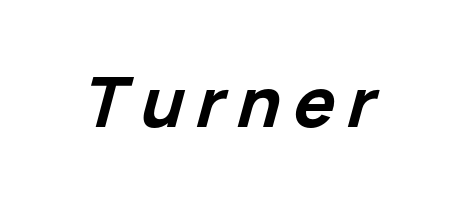
The image shows 69 px bold type, italic (leaning right); set not underlined; low stroke contrast and a medium x-height.
